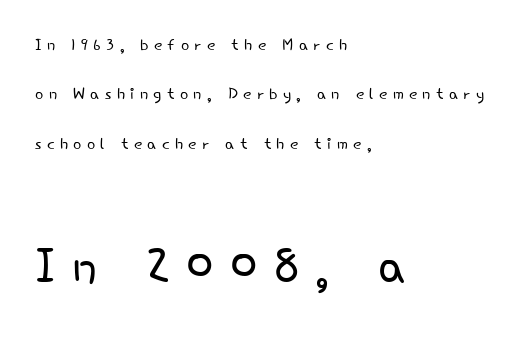
Q: Is the text bold? A: No.
Q: Is the text italic (slanted)? A: No, it is upright.
Q: Is the typeface a serif or a sans-serif typeface? A: Sans-serif.
Q: Is the text underlined? A: No.
Q: How is the paragraph aligned? A: Left-aligned.
Q: Is the spacing between letters normal or unusually wide? A: Unusually wide.
Q: Is the spacing between lines tight, normal or loose? A: Loose.
Q: Which block of text is set in a larger size, the first (top) or the second (bottom)? A: The second (bottom) one.
Q: Width (condensed, normal, or wide)? A: Normal.
Q: Stroke contrast? A: Low.
Q: x-height? A: Small.
Q: Monospaced? A: No.
